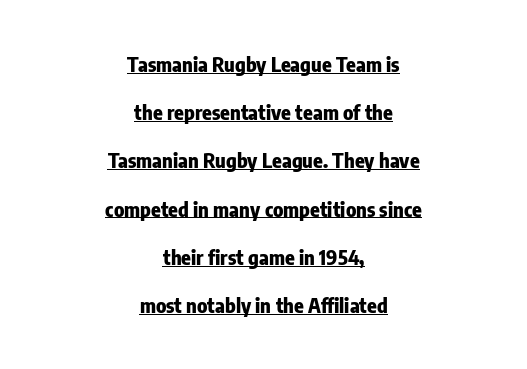
Q: Is the text bold? A: Yes.
Q: Is the text italic (slanted)? A: No, it is upright.
Q: Is the text underlined? A: Yes.
Q: How is the paragraph aligned? A: Centered.
Q: Is the spacing between letters normal or unusually wide? A: Normal.
Q: Is the spacing between lines tight, normal or loose? A: Loose.
